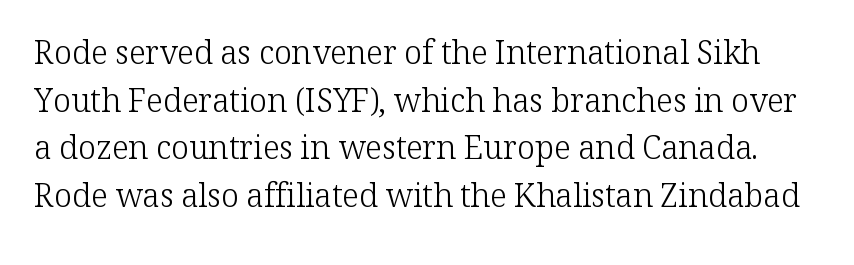
How are the letters spaced? Ordinarily, with no added tracking. Nothing heavy about these letters — not bold at all. Old-style or modern, the face here clearly has serifs. This sample keeps an unexceptional amount of space between lines. Underline: absent.
